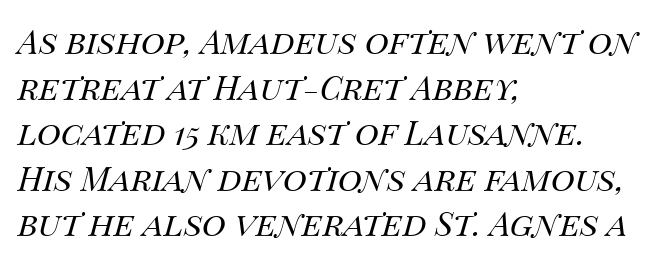
{"italic": "yes", "lean": "right", "slant_degrees": 14, "bold": "no", "weight": "regular", "width": "normal", "stroke_contrast": "medium", "x_height": "large", "monospaced": "no", "underline": "no", "align": "left", "line_spacing": "normal", "line_spacing_ratio": 1.38, "letter_spacing": "normal", "letter_spacing_em": 0.0, "glyph_px": 33}
